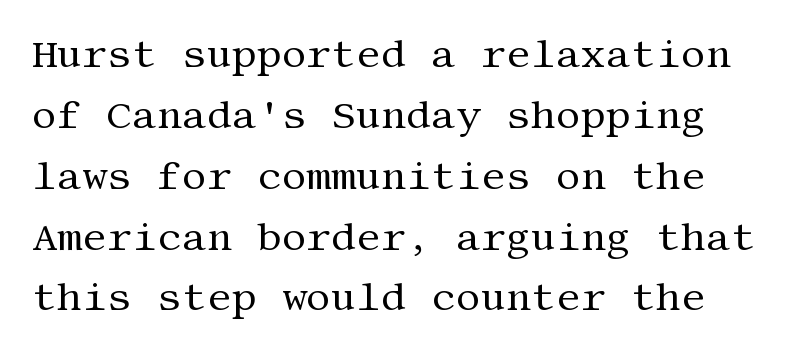
Words float on clear page, feet unadorned. The lettering stays uniformly vertical, giving the passage a roman look. The rendering keeps characters at their native spacing. Summary of weight: not heavy and not bold. A typesetter would call this leading conventional body-copy spacing.
